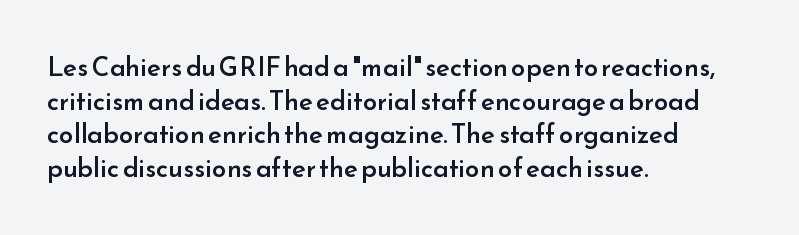
{"italic": "no", "bold": "semi", "underline": "no", "align": "left", "line_spacing": "normal", "line_spacing_ratio": 1.29, "letter_spacing": "normal", "letter_spacing_em": 0.0, "glyph_px": 26}
